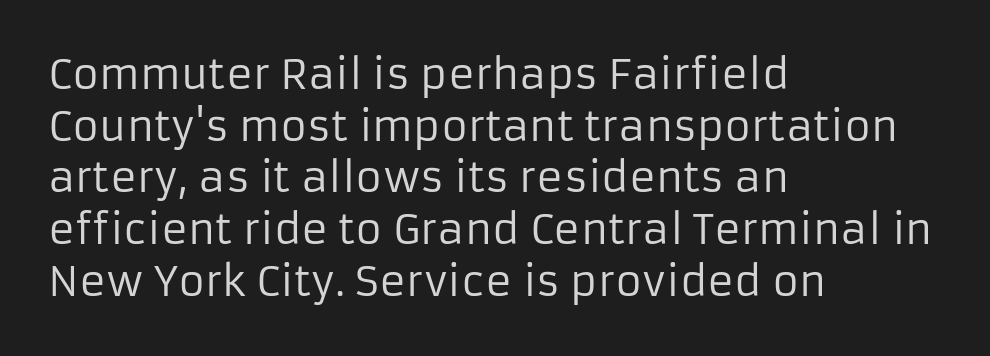
The image shows 41 px regular-weight sans-serif type, upright; set left-aligned, normal line spacing (1.26x), normal letter spacing, not underlined; low stroke contrast and a medium x-height.
